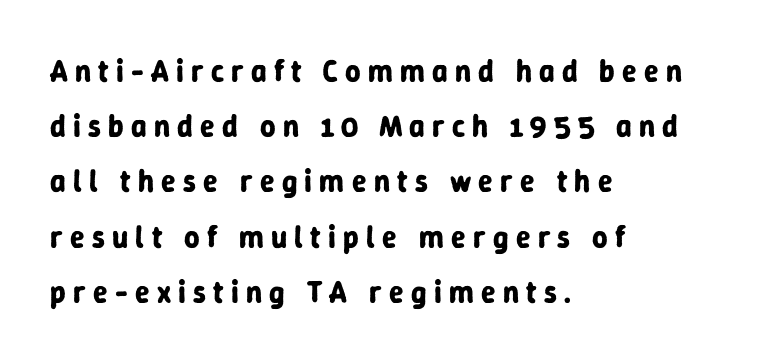
Q: Is the text bold? A: Yes.
Q: Is the text italic (slanted)? A: No, it is upright.
Q: Is the typeface a serif or a sans-serif typeface? A: Sans-serif.
Q: Is the text underlined? A: No.
Q: How is the paragraph aligned? A: Left-aligned.
Q: Is the spacing between letters normal or unusually wide? A: Unusually wide.
Q: Width (condensed, normal, or wide)? A: Normal.
Q: Stroke contrast? A: Low.
Q: x-height? A: Medium.
Q: Monospaced? A: No.
